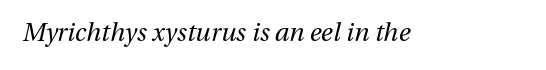
The cut favours lightness, reaching ordinary text weight at its darkest. No word sits above an underline. Notice how the stems are inclined rather than vertical — that's the hallmark of italics. Each word holds together tightly as a unit, with standard inter-letter gaps.
